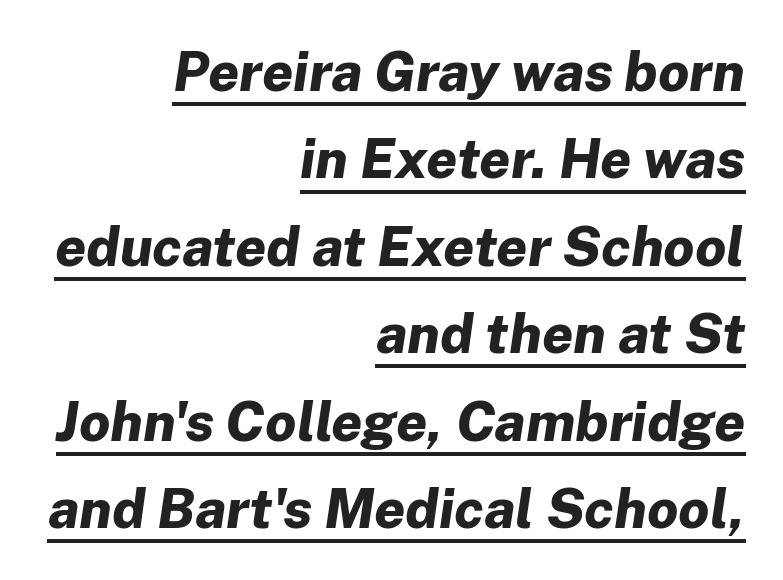
{"italic": "yes", "lean": "right", "slant_degrees": 8, "bold": "yes", "weight": "bold", "width": "normal", "stroke_contrast": "low", "x_height": "medium", "monospaced": "no", "underline": "yes", "align": "right", "line_spacing": "normal", "line_spacing_ratio": 1.59, "letter_spacing": "normal", "letter_spacing_em": 0.0, "glyph_px": 55}
